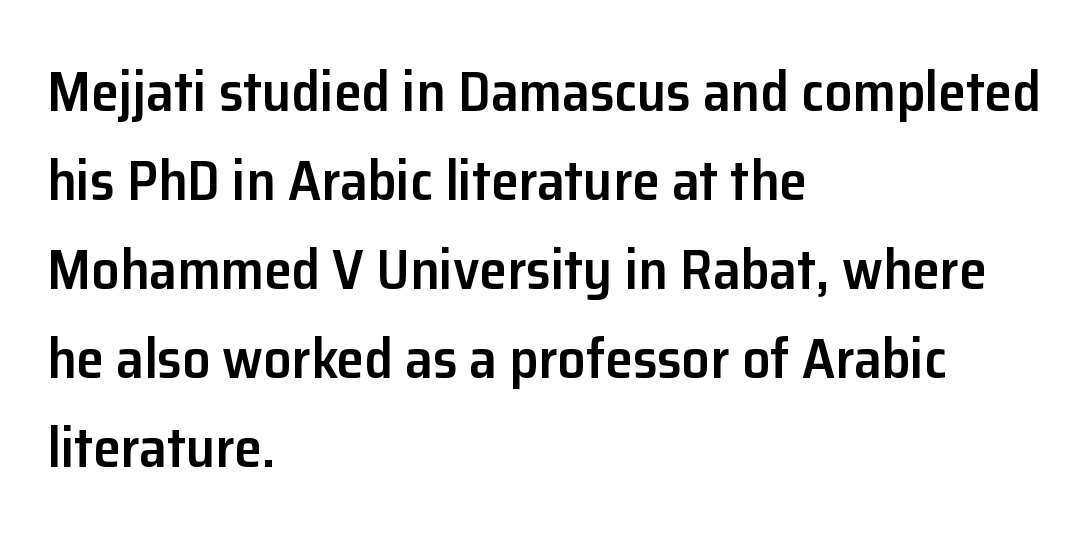
Compared with an ordinary text face, these strokes are moderately heavier — a semibold. The typesetter chose a ragged-right arrangement here. Tall strokes in this sample are plumb rather than angled. I'd call this a sans setting — the letters go barefoot. These lines sit exactly where default settings would place them. The passage shown is typed in a proportional face where columns would drift.
